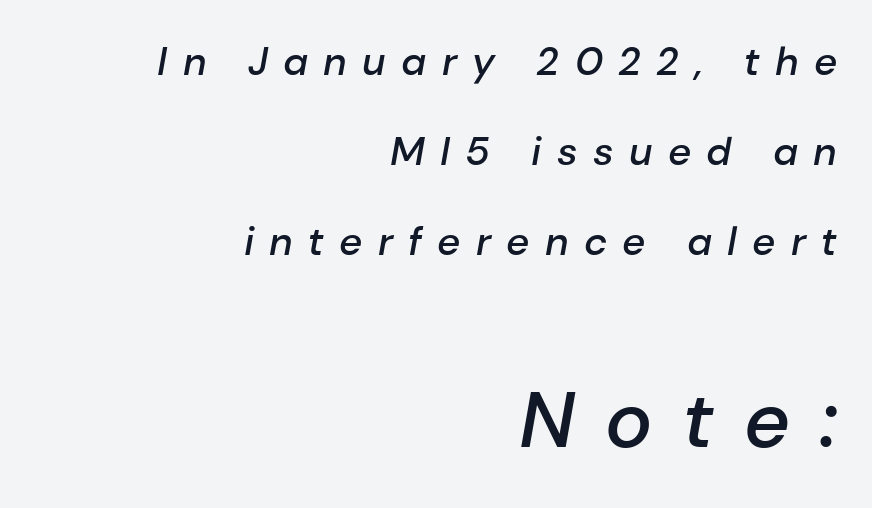
Weight: semibold (demi). The line texture is sparse and dotted thanks to wide tracking. The glyphs are unaccompanied by any horizontal stroke below them. The rendering enlarges the type as you move from the upper chunk to the lower.
